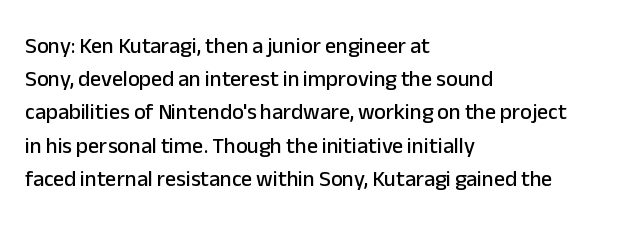
{"italic": "no", "underline": "no", "align": "left", "line_spacing": "normal", "line_spacing_ratio": 1.51, "letter_spacing": "normal", "letter_spacing_em": 0.0, "glyph_px": 22}
